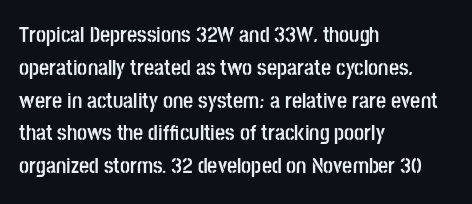
Nobody touched the tracking dial on this one. Alignment: flush left. Tall strokes in this sample are plumb rather than angled. Weight: bold.
